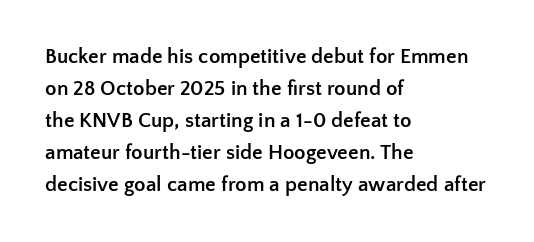
Q: Is the text bold? A: Yes.
Q: Is the text italic (slanted)? A: No, it is upright.
Q: Is the text underlined? A: No.
Q: How is the paragraph aligned? A: Left-aligned.
Q: Is the spacing between letters normal or unusually wide? A: Normal.
Q: Is the spacing between lines tight, normal or loose? A: Normal.
